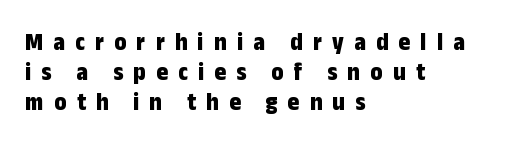
The image shows 25 px bold type, upright; set left-aligned, line spacing 1.2x, unusually wide letter spacing (+0.41 em), not underlined.
